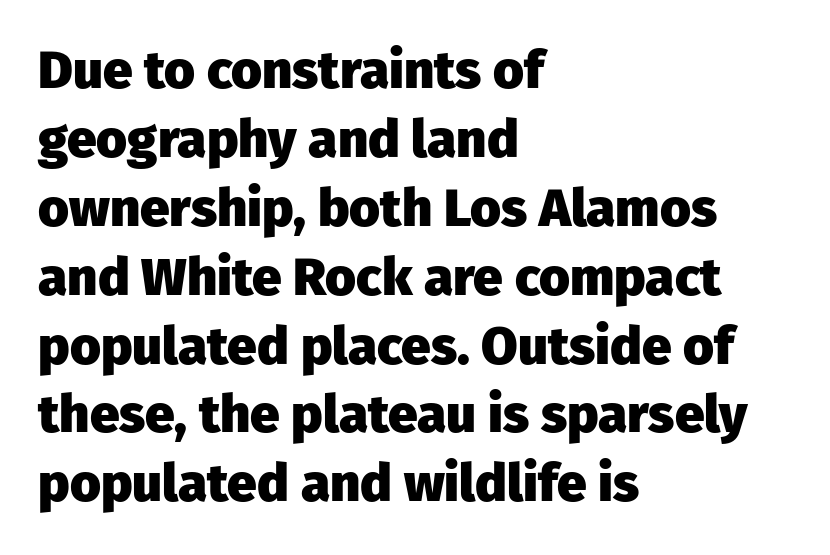
Q: Is the text bold? A: Yes.
Q: Is the text italic (slanted)? A: No, it is upright.
Q: Is the typeface a serif or a sans-serif typeface? A: Sans-serif.
Q: Is the text underlined? A: No.
Q: How is the paragraph aligned? A: Left-aligned.
Q: Is the spacing between letters normal or unusually wide? A: Normal.
Q: Is the spacing between lines tight, normal or loose? A: Normal.
Q: Width (condensed, normal, or wide)? A: Normal.
Q: Stroke contrast? A: Low.
Q: x-height? A: Medium.
Q: Monospaced? A: No.
